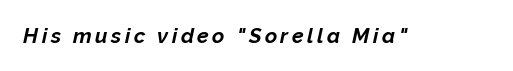
The image shows 21 px bold type, italic (leaning right); set not underlined.
